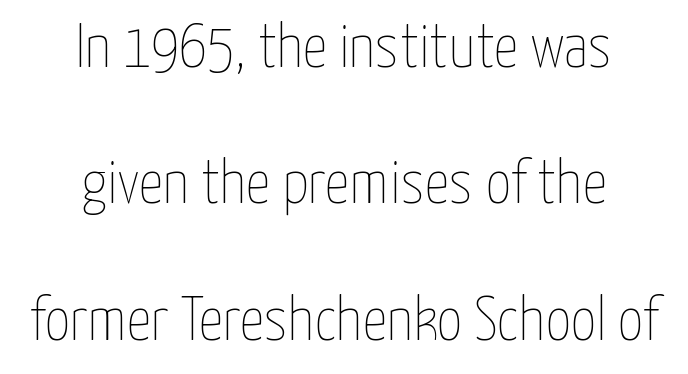
In terms of posture, this sample is upright. The type is set solid horizontally, with unmodified tracking. The rendering uses natural spacing where letterforms have individual widths. No letter is thick-stroked: the sample isn't bold. The foot of each line stays bare and open. In CSS terms this would be text-align: center.
